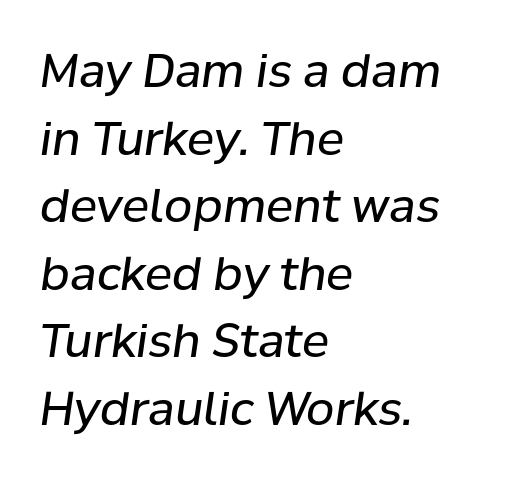
Q: Is the text bold? A: No.
Q: Is the text italic (slanted)? A: Yes, it leans right by about 8 degrees.
Q: Is the text underlined? A: No.
Q: How is the paragraph aligned? A: Left-aligned.
Q: Is the spacing between letters normal or unusually wide? A: Normal.
Q: Is the spacing between lines tight, normal or loose? A: Normal.
Q: Width (condensed, normal, or wide)? A: Normal.
Q: Stroke contrast? A: Low.
Q: x-height? A: Medium.
Q: Monospaced? A: No.
